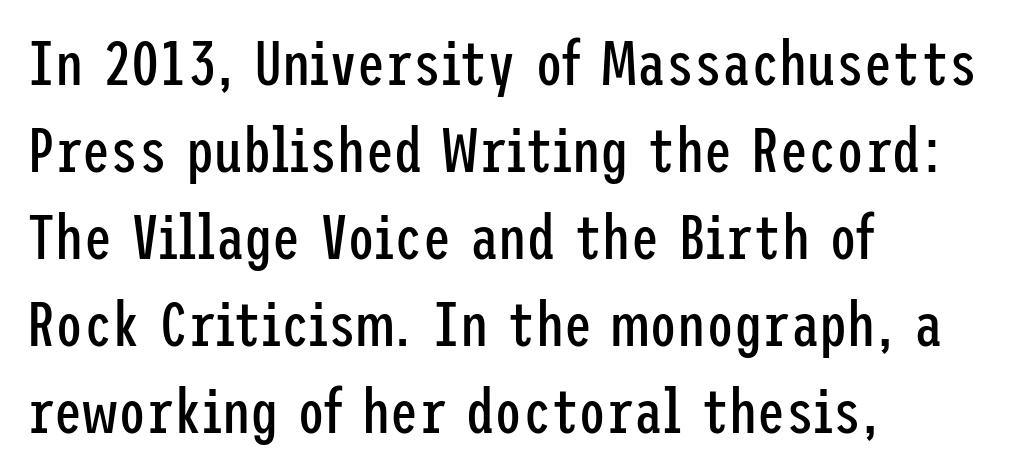
Q: Is the text bold? A: No.
Q: Is the text italic (slanted)? A: No, it is upright.
Q: Is the typeface a serif or a sans-serif typeface? A: Sans-serif.
Q: Is the text underlined? A: No.
Q: How is the paragraph aligned? A: Left-aligned.
Q: Is the spacing between letters normal or unusually wide? A: Normal.
Q: Is the spacing between lines tight, normal or loose? A: Normal.
Q: Width (condensed, normal, or wide)? A: Condensed.
Q: Stroke contrast? A: Low.
Q: x-height? A: Medium.
